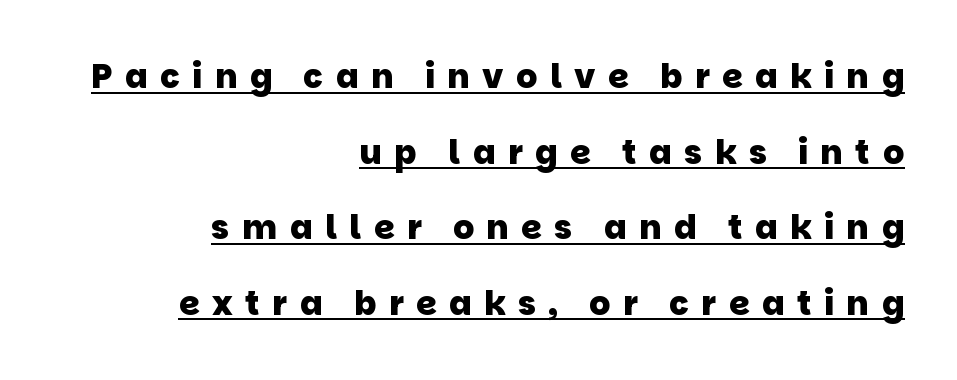
{"serif": "no", "bold": "yes", "weight": "heavy", "width": "normal", "stroke_contrast": "low", "x_height": "large", "monospaced": "no", "underline": "yes", "align": "right", "line_spacing": "loose", "line_spacing_ratio": 2.29, "letter_spacing": "wide", "letter_spacing_em": 0.38, "glyph_px": 33}
